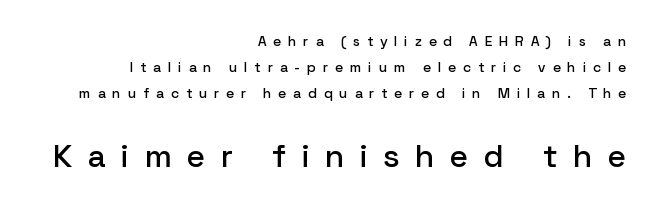
Q: Is the text italic (slanted)? A: No, it is upright.
Q: Is the typeface a serif or a sans-serif typeface? A: Sans-serif.
Q: Is the text underlined? A: No.
Q: How is the paragraph aligned? A: Right-aligned.
Q: Is the spacing between letters normal or unusually wide? A: Unusually wide.
Q: Which block of text is set in a larger size, the first (top) or the second (bottom)? A: The second (bottom) one.
Q: Width (condensed, normal, or wide)? A: Normal.
Q: Stroke contrast? A: Low.
Q: x-height? A: Medium.
Q: Monospaced? A: No.
